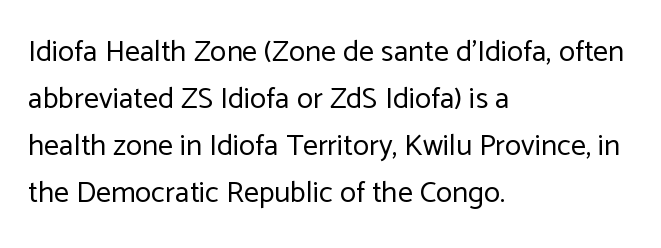
The image shows 30 px regular-weight sans-serif type, upright; set left-aligned, normal line spacing (1.57x), normal letter spacing, not underlined; low stroke contrast and a medium x-height.
